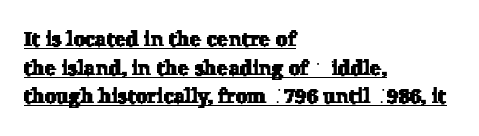
Q: Is the text underlined? A: Yes.
Q: How is the paragraph aligned? A: Left-aligned.
Q: Is the spacing between letters normal or unusually wide? A: Normal.
Q: Is the spacing between lines tight, normal or loose? A: Normal.
